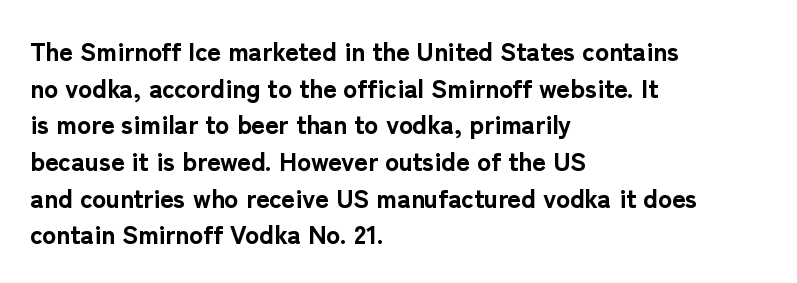
Q: Is the text bold? A: Yes.
Q: Is the text italic (slanted)? A: No, it is upright.
Q: Is the text underlined? A: No.
Q: How is the paragraph aligned? A: Left-aligned.
Q: Is the spacing between letters normal or unusually wide? A: Normal.
Q: Is the spacing between lines tight, normal or loose? A: Normal.
